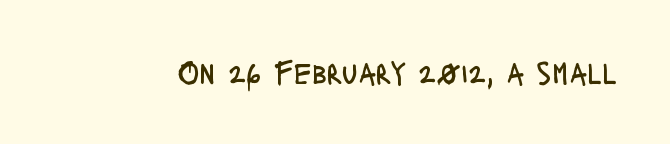
Q: Is the text bold? A: No.
Q: Is the text italic (slanted)? A: No, it is upright.
Q: Is the typeface a serif or a sans-serif typeface? A: Sans-serif.
Q: Is the text underlined? A: No.
Q: Is the spacing between letters normal or unusually wide? A: Normal.
Q: Width (condensed, normal, or wide)? A: Condensed.
Q: Stroke contrast? A: Low.
Q: x-height? A: Large.
Q: Monospaced? A: No.
